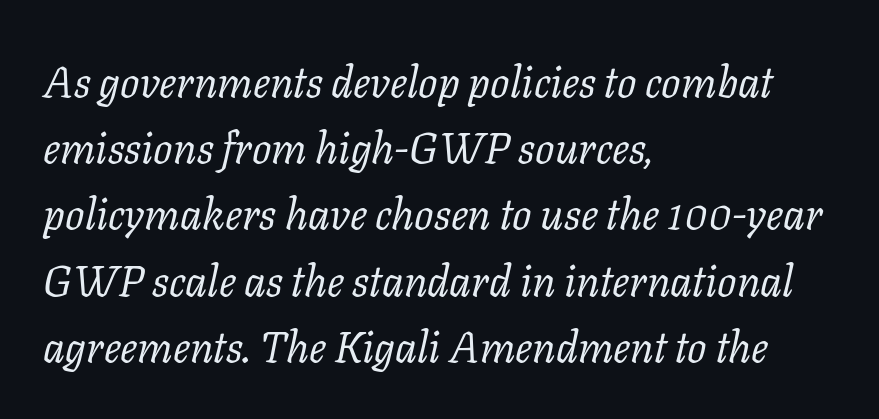
{"serif": "yes", "italic": "yes", "lean": "right", "slant_degrees": 11, "bold": "no", "weight": "regular", "width": "normal", "stroke_contrast": "low", "x_height": "medium", "monospaced": "no", "underline": "no", "align": "left", "line_spacing": "normal", "line_spacing_ratio": 1.54, "letter_spacing": "normal", "letter_spacing_em": 0.0, "glyph_px": 43}
